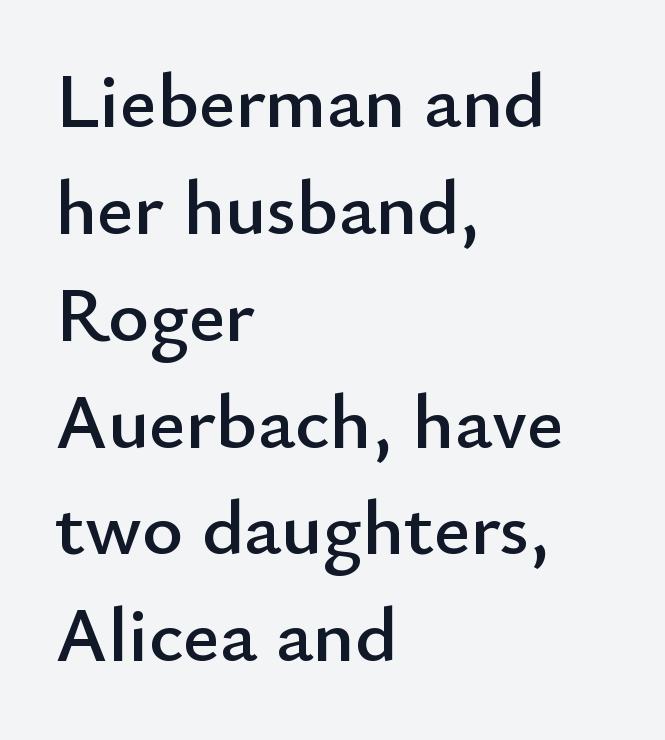
Q: Is the text italic (slanted)? A: No, it is upright.
Q: Is the typeface a serif or a sans-serif typeface? A: Sans-serif.
Q: Is the text underlined? A: No.
Q: How is the paragraph aligned? A: Left-aligned.
Q: Is the spacing between letters normal or unusually wide? A: Normal.
Q: Is the spacing between lines tight, normal or loose? A: Normal.
Q: Width (condensed, normal, or wide)? A: Normal.
Q: Stroke contrast? A: Low.
Q: x-height? A: Small.
Q: Monospaced? A: No.
